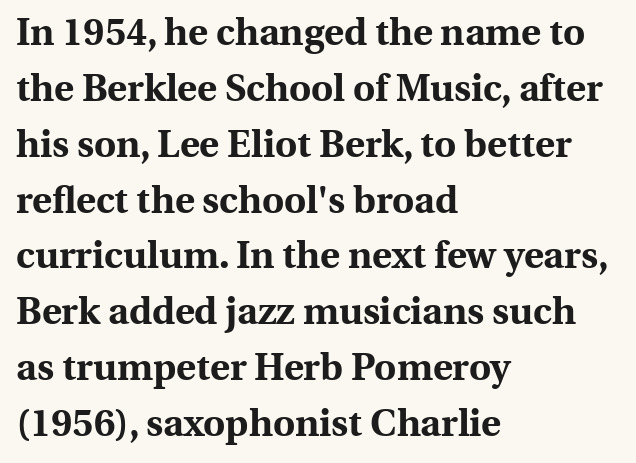
{"serif": "yes", "italic": "no", "bold": "yes", "weight": "bold", "width": "normal", "x_height": "medium", "monospaced": "no", "underline": "no", "align": "left", "line_spacing": "normal", "line_spacing_ratio": 1.47, "letter_spacing": "normal", "letter_spacing_em": 0.0, "glyph_px": 38}
